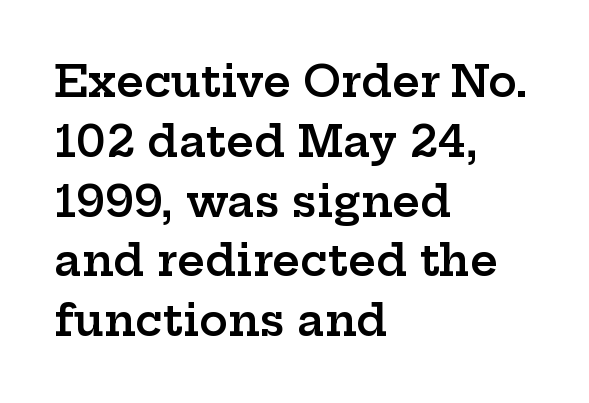
{"serif": "yes", "italic": "no", "bold": "semi", "weight": "semibold", "width": "wide", "stroke_contrast": "low", "x_height": "medium", "monospaced": "no", "underline": "no", "align": "left", "line_spacing": "normal", "line_spacing_ratio": 1.39, "letter_spacing": "normal", "letter_spacing_em": 0.0, "glyph_px": 43}
